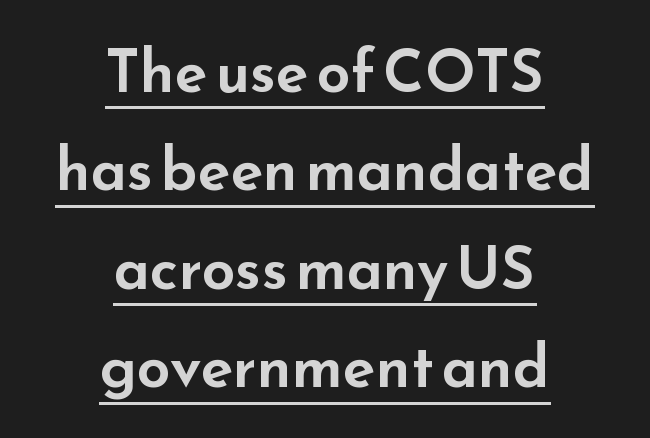
Q: Is the text italic (slanted)? A: No, it is upright.
Q: Is the typeface a serif or a sans-serif typeface? A: Sans-serif.
Q: Is the text underlined? A: Yes.
Q: How is the paragraph aligned? A: Centered.
Q: Is the spacing between letters normal or unusually wide? A: Normal.
Q: Is the spacing between lines tight, normal or loose? A: Normal.
Q: Width (condensed, normal, or wide)? A: Wide.
Q: Stroke contrast? A: Low.
Q: x-height? A: Small.
Q: Monospaced? A: No.
